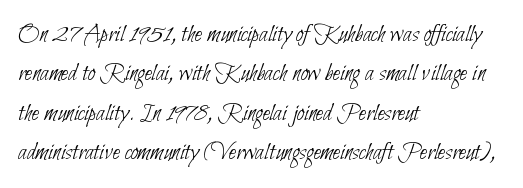
The image shows 26 px text type; set left-aligned, normal line spacing (1.51x), normal letter spacing, not underlined.
